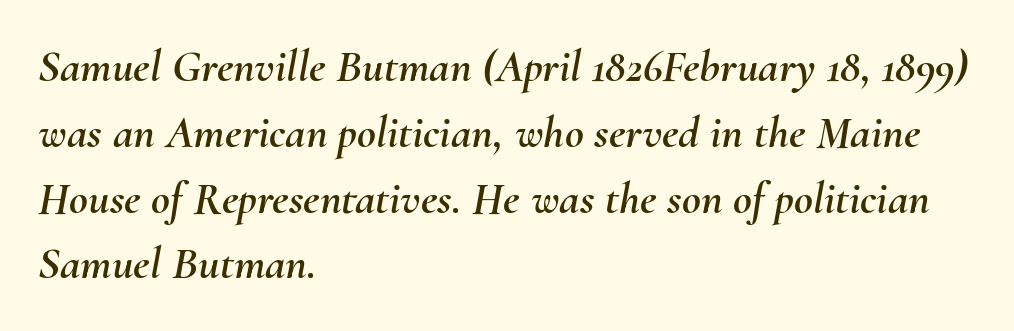
Q: Is the text italic (slanted)? A: Yes, it leans right by about 10 degrees.
Q: Is the text underlined? A: No.
Q: How is the paragraph aligned? A: Left-aligned.
Q: Is the spacing between letters normal or unusually wide? A: Normal.
Q: Is the spacing between lines tight, normal or loose? A: Normal.
Q: Width (condensed, normal, or wide)? A: Normal.
Q: Stroke contrast? A: Medium.
Q: x-height? A: Small.
Q: Monospaced? A: No.
